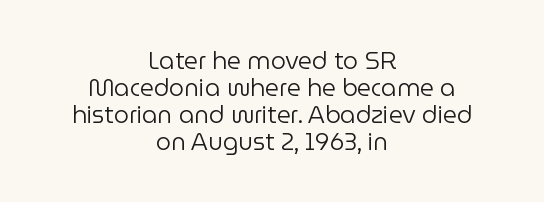
Q: Is the text bold? A: No.
Q: Is the text italic (slanted)? A: No, it is upright.
Q: Is the text underlined? A: No.
Q: How is the paragraph aligned? A: Centered.
Q: Is the spacing between letters normal or unusually wide? A: Normal.
Q: Is the spacing between lines tight, normal or loose? A: Tight.
